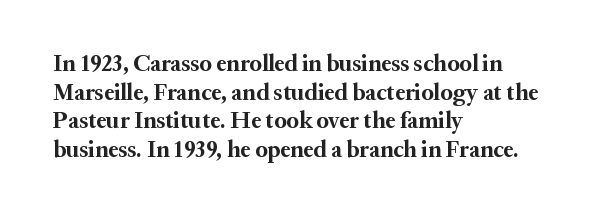
In CSS terms this would be text-align: left. On the weight axis this lands at bold, roughly 700. No word sits above an underline. Regarding leading, the lines here are spaced in the standard way. Quick note: not italic, upright. Glyph-to-glyph distance matches everyday printed text.
